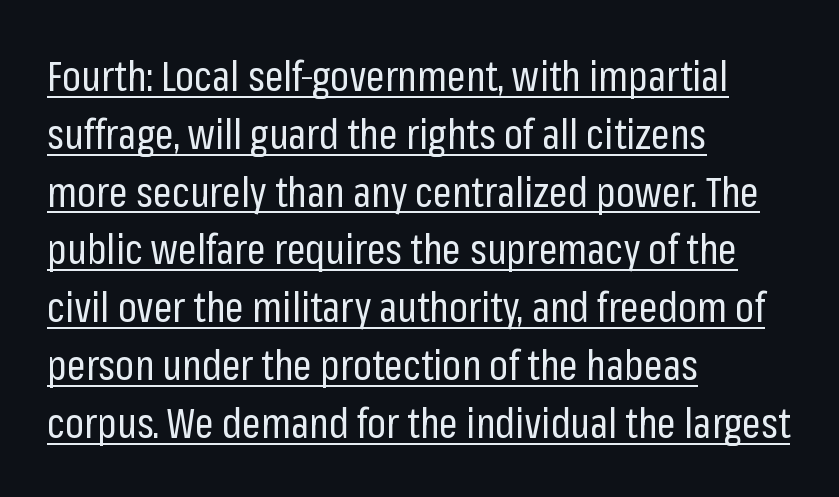
The image shows 41 px regular-weight, condensed sans-serif type, upright; set left-aligned, normal line spacing (1.41x), normal letter spacing, underlined; low stroke contrast and a medium x-height.
